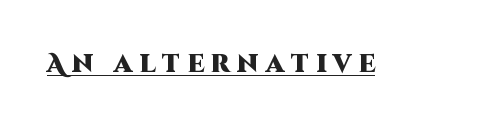
{"italic": "no", "bold": "yes", "underline": "yes", "letter_spacing": "wide", "letter_spacing_em": 0.28, "glyph_px": 25}
